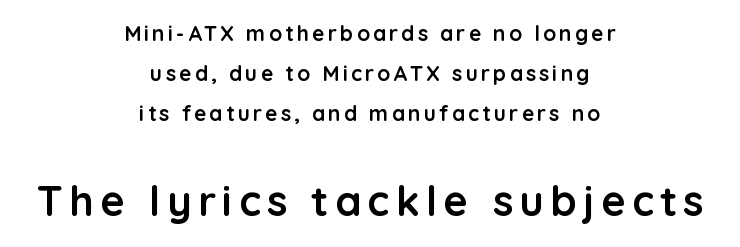
Q: Is the text bold? A: Yes.
Q: Is the text italic (slanted)? A: No, it is upright.
Q: Is the typeface a serif or a sans-serif typeface? A: Sans-serif.
Q: Is the text underlined? A: No.
Q: How is the paragraph aligned? A: Centered.
Q: Is the spacing between lines tight, normal or loose? A: Loose.
Q: Which block of text is set in a larger size, the first (top) or the second (bottom)? A: The second (bottom) one.
Q: Width (condensed, normal, or wide)? A: Normal.
Q: Stroke contrast? A: Low.
Q: x-height? A: Medium.
Q: Monospaced? A: No.
